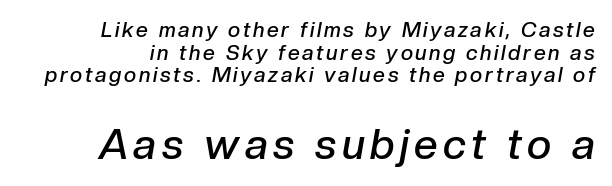
{"italic": "yes", "lean": "right", "slant_degrees": 10, "bold": "semi", "weight": "semibold", "width": "normal", "stroke_contrast": "low", "x_height": "medium", "monospaced": "no", "underline": "no", "line_spacing": "tight", "line_spacing_ratio": 1.08, "larger_block": "second", "size_ratio": 2.0, "glyph_px": 42}
